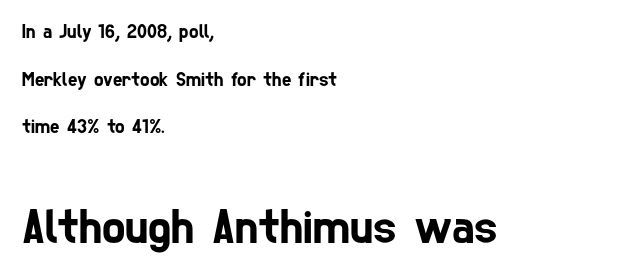
Q: Is the typeface a serif or a sans-serif typeface? A: Sans-serif.
Q: Is the text underlined? A: No.
Q: How is the paragraph aligned? A: Left-aligned.
Q: Is the spacing between letters normal or unusually wide? A: Normal.
Q: Is the spacing between lines tight, normal or loose? A: Loose.
Q: Which block of text is set in a larger size, the first (top) or the second (bottom)? A: The second (bottom) one.
Q: Width (condensed, normal, or wide)? A: Condensed.
Q: Stroke contrast? A: Low.
Q: x-height? A: Medium.
Q: Monospaced? A: No.
